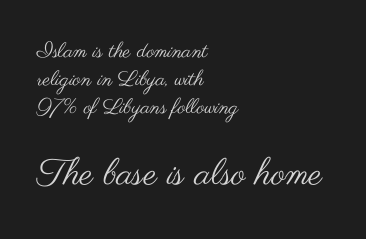
The image shows 37 px regular-weight, wide sans-serif type; set left-aligned, normal line spacing (1.33x), normal letter spacing, not underlined; the second (bottom) block is 1.76x larger; medium stroke contrast and a small x-height.
